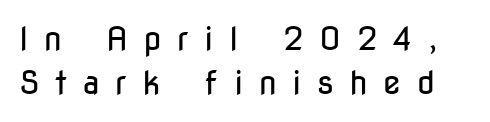
{"serif": "no", "italic": "no", "bold": "no", "weight": "regular", "width": "condensed", "stroke_contrast": "low", "x_height": "medium", "monospaced": "no", "underline": "no", "line_spacing": "normal", "line_spacing_ratio": 1.38, "letter_spacing": "wide", "letter_spacing_em": 0.49, "glyph_px": 32}
